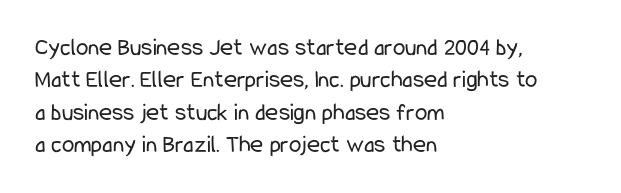
The words here are not underlined. Whoever set this chose a conventional vertical rhythm. Honestly, the letter spacing is just normal — you wouldn't notice it. Tall strokes in this sample are plumb rather than angled. Compared with a centered layout, this one pins lines to the left instead. The weight tops out at a normal text grade.
